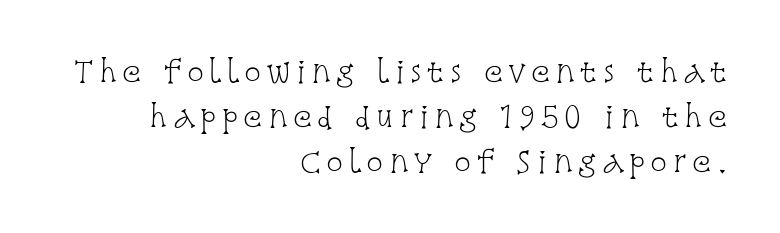
Q: Is the text bold? A: No.
Q: Is the text italic (slanted)? A: No, it is upright.
Q: Is the typeface a serif or a sans-serif typeface? A: Serif.
Q: Is the text underlined? A: No.
Q: How is the paragraph aligned? A: Right-aligned.
Q: Is the spacing between letters normal or unusually wide? A: Unusually wide.
Q: Is the spacing between lines tight, normal or loose? A: Normal.
Q: Width (condensed, normal, or wide)? A: Condensed.
Q: Stroke contrast? A: Low.
Q: x-height? A: Large.
Q: Monospaced? A: No.
